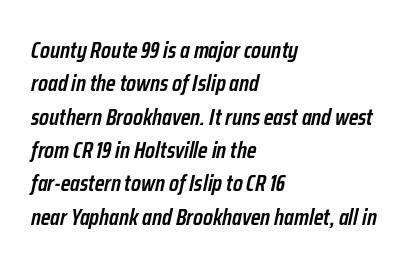
Q: Is the text bold? A: Semi-bold.
Q: Is the text italic (slanted)? A: Yes, it leans right by about 12 degrees.
Q: Is the text underlined? A: No.
Q: How is the paragraph aligned? A: Left-aligned.
Q: Is the spacing between letters normal or unusually wide? A: Normal.
Q: Is the spacing between lines tight, normal or loose? A: Normal.
